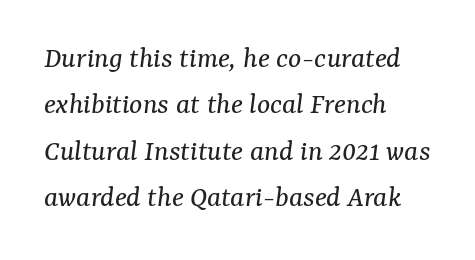
Q: Is the text bold? A: No.
Q: Is the text italic (slanted)? A: Yes, it leans right by about 7 degrees.
Q: Is the typeface a serif or a sans-serif typeface? A: Serif.
Q: Is the text underlined? A: No.
Q: How is the paragraph aligned? A: Left-aligned.
Q: Is the spacing between letters normal or unusually wide? A: Normal.
Q: Is the spacing between lines tight, normal or loose? A: Normal.
Q: Width (condensed, normal, or wide)? A: Normal.
Q: Stroke contrast? A: Medium.
Q: x-height? A: Medium.
Q: Monospaced? A: No.
